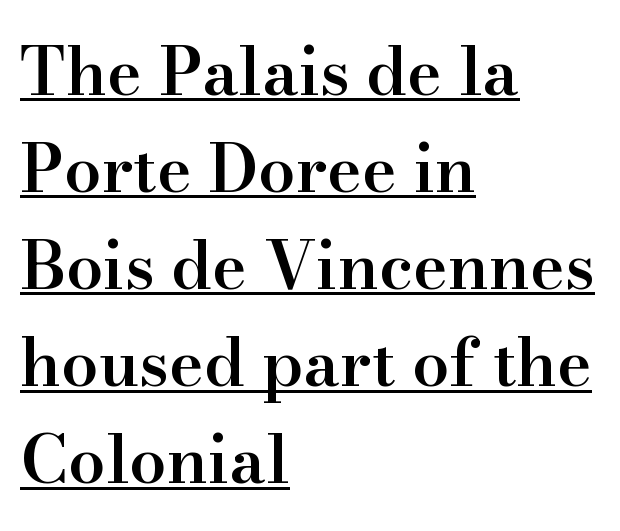
Q: Is the text bold? A: Semi-bold.
Q: Is the text italic (slanted)? A: No, it is upright.
Q: Is the typeface a serif or a sans-serif typeface? A: Serif.
Q: Is the text underlined? A: Yes.
Q: How is the paragraph aligned? A: Left-aligned.
Q: Is the spacing between letters normal or unusually wide? A: Normal.
Q: Is the spacing between lines tight, normal or loose? A: Normal.
Q: Width (condensed, normal, or wide)? A: Normal.
Q: Stroke contrast? A: High.
Q: x-height? A: Small.
Q: Monospaced? A: No.
